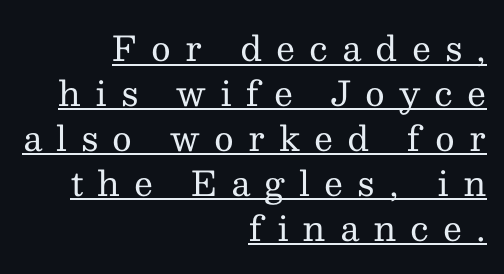
The image shows 34 px regular-weight serif type, upright; set right-aligned, normal line spacing (1.32x), unusually wide letter spacing (+0.41 em), underlined; medium stroke contrast and a medium x-height.
